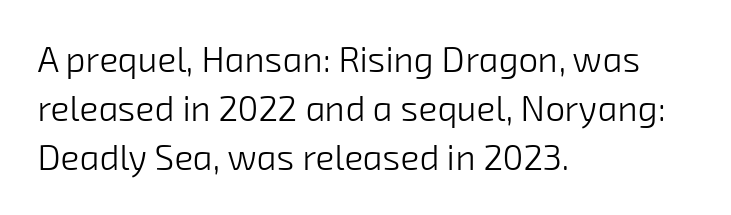
{"serif": "no", "bold": "no", "weight": "light", "width": "normal", "stroke_contrast": "low", "x_height": "medium", "monospaced": "no", "underline": "no", "align": "left", "line_spacing": "normal", "line_spacing_ratio": 1.4, "letter_spacing": "normal", "letter_spacing_em": 0.0, "glyph_px": 35}
